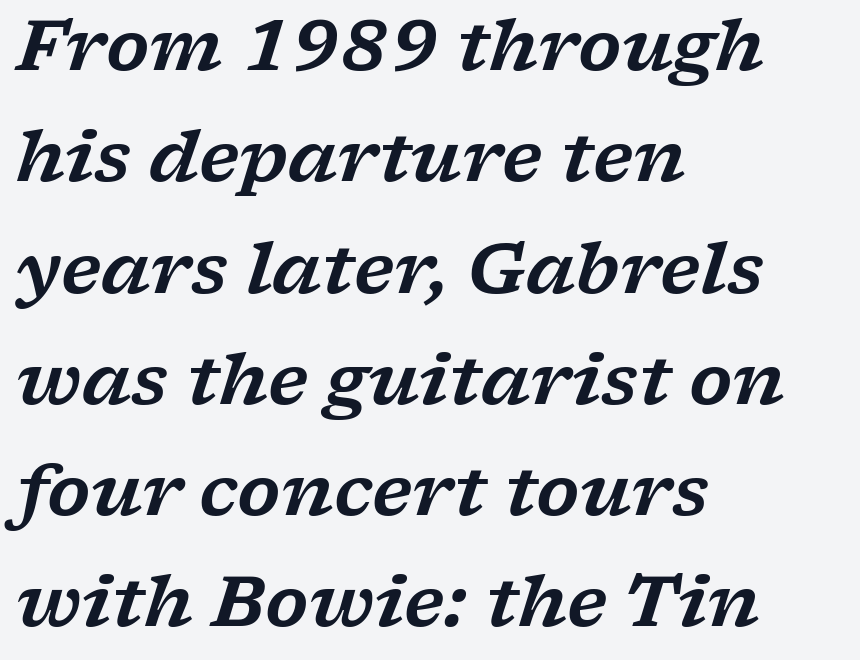
Q: Is the text italic (slanted)? A: Yes, it leans right by about 17 degrees.
Q: Is the typeface a serif or a sans-serif typeface? A: Serif.
Q: Is the text underlined? A: No.
Q: How is the paragraph aligned? A: Left-aligned.
Q: Is the spacing between letters normal or unusually wide? A: Normal.
Q: Is the spacing between lines tight, normal or loose? A: Normal.
Q: Width (condensed, normal, or wide)? A: Wide.
Q: Stroke contrast? A: Low.
Q: x-height? A: Medium.
Q: Monospaced? A: No.
